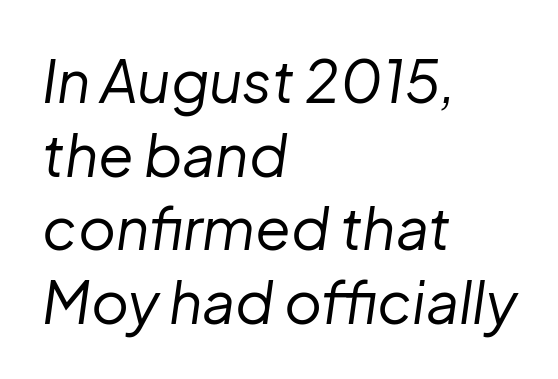
{"italic": "yes", "lean": "right", "slant_degrees": 8, "bold": "no", "weight": "regular", "width": "normal", "stroke_contrast": "low", "x_height": "medium", "monospaced": "no", "underline": "no", "align": "left", "line_spacing": "normal", "line_spacing_ratio": 1.27, "letter_spacing": "normal", "letter_spacing_em": 0.0, "glyph_px": 58}
